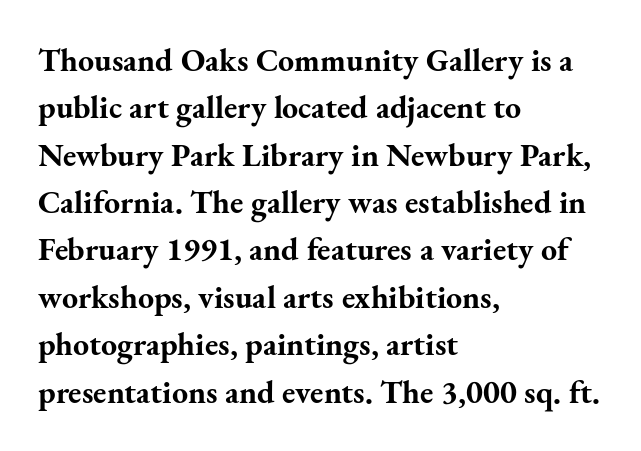
{"serif": "yes", "italic": "no", "bold": "yes", "weight": "bold", "width": "normal", "stroke_contrast": "medium", "x_height": "small", "monospaced": "no", "underline": "no", "align": "left", "line_spacing": "normal", "line_spacing_ratio": 1.48, "letter_spacing": "normal", "letter_spacing_em": 0.0, "glyph_px": 32}
